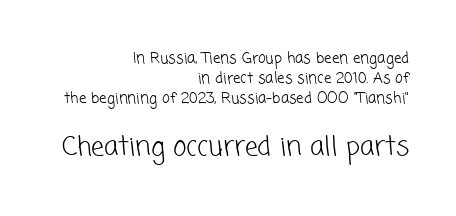
Letter spacing: default. No heavy texture on the line: the type isn't bold. The typesetter chose a ragged-left arrangement here. Successive baselines arrive at the customary interval. Just letters on the line, the space beneath them empty.
